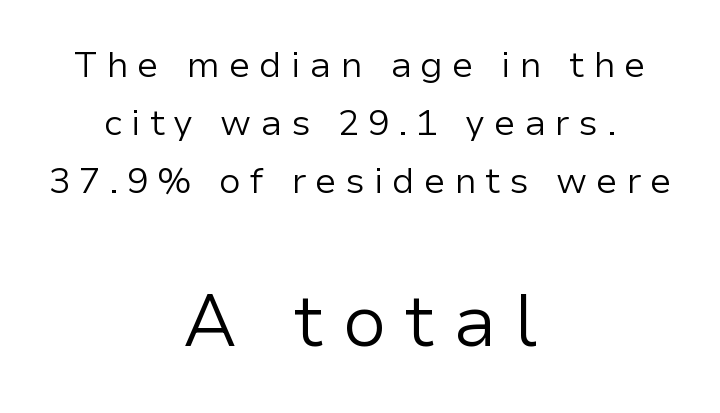
Q: Is the text bold? A: No.
Q: Is the text italic (slanted)? A: No, it is upright.
Q: Is the typeface a serif or a sans-serif typeface? A: Sans-serif.
Q: Is the text underlined? A: No.
Q: How is the paragraph aligned? A: Centered.
Q: Is the spacing between letters normal or unusually wide? A: Unusually wide.
Q: Is the spacing between lines tight, normal or loose? A: Normal.
Q: Which block of text is set in a larger size, the first (top) or the second (bottom)? A: The second (bottom) one.
Q: Width (condensed, normal, or wide)? A: Normal.
Q: Stroke contrast? A: Low.
Q: x-height? A: Medium.
Q: Monospaced? A: No.
